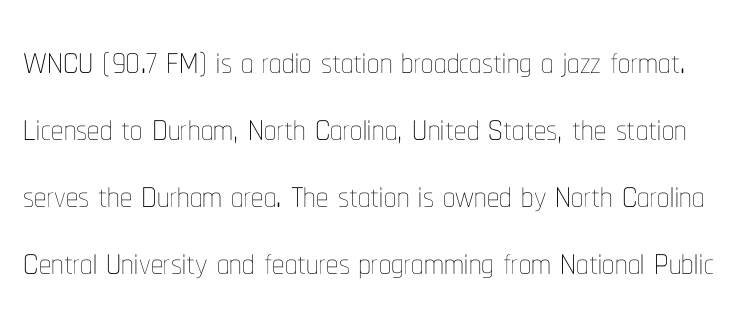
{"italic": "no", "bold": "no", "weight": "thin", "width": "condensed", "stroke_contrast": "low", "x_height": "medium", "monospaced": "no", "underline": "no", "line_spacing": "normal", "line_spacing_ratio": 1.37, "letter_spacing": "normal", "letter_spacing_em": 0.0, "glyph_px": 49}
